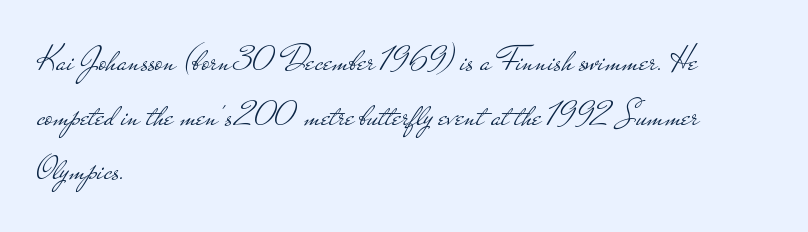
The image shows 36 px light, wide sans-serif type; set left-aligned, normal line spacing (1.52x), normal letter spacing, not underlined; low stroke contrast and a small x-height.
